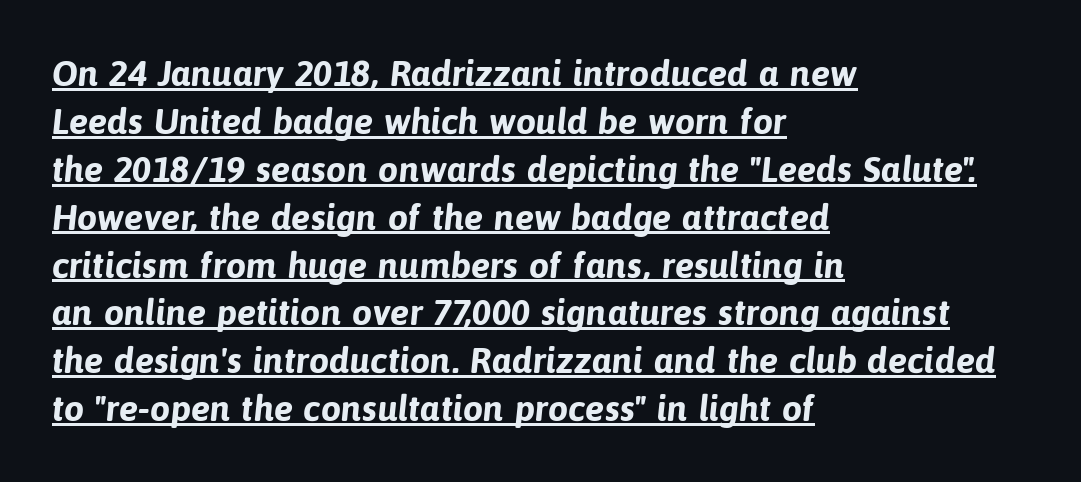
{"serif": "no", "bold": "yes", "weight": "bold", "width": "normal", "stroke_contrast": "low", "x_height": "medium", "monospaced": "no", "underline": "yes", "align": "left", "line_spacing": "normal", "line_spacing_ratio": 1.33, "letter_spacing": "normal", "letter_spacing_em": 0.0, "glyph_px": 36}
